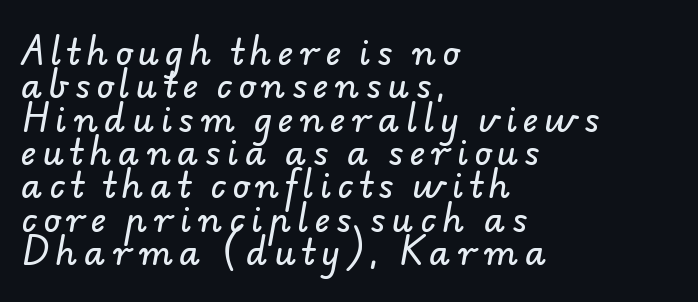
The image shows 34 px sans-serif type; set left-aligned, tight line spacing (0.98x), not underlined; low stroke contrast and a small x-height.
